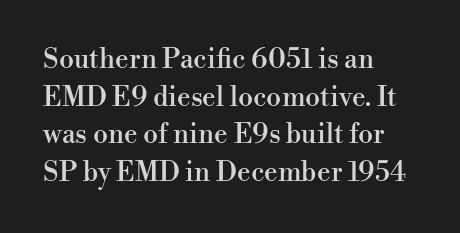
{"italic": "no", "underline": "no", "align": "left", "line_spacing": "normal", "line_spacing_ratio": 1.39, "letter_spacing": "normal", "letter_spacing_em": 0.0, "glyph_px": 27}
